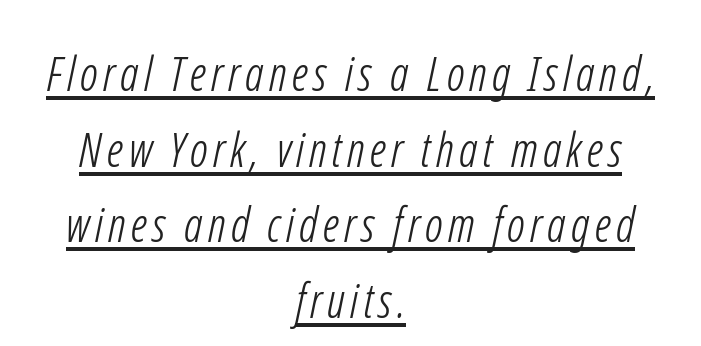
Q: Is the text bold? A: No.
Q: Is the typeface a serif or a sans-serif typeface? A: Sans-serif.
Q: Is the text underlined? A: Yes.
Q: How is the paragraph aligned? A: Centered.
Q: Is the spacing between lines tight, normal or loose? A: Normal.
Q: Width (condensed, normal, or wide)? A: Condensed.
Q: Stroke contrast? A: Low.
Q: x-height? A: Medium.
Q: Monospaced? A: No.
